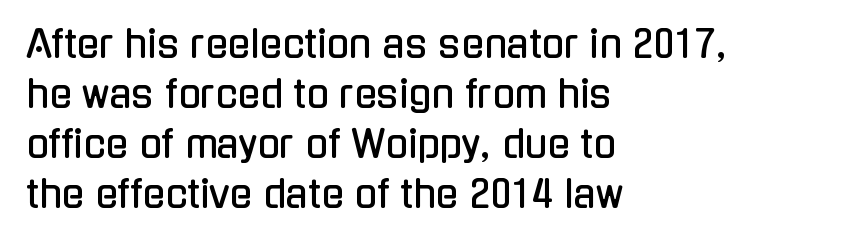
Does extra space separate the letters? No, they use regular spacing. A student would call this left alignment; a typographer would say flush left, rag right. This is roman type, the default non-slanted kind. The lines sit at an ordinary, default distance from one another.
